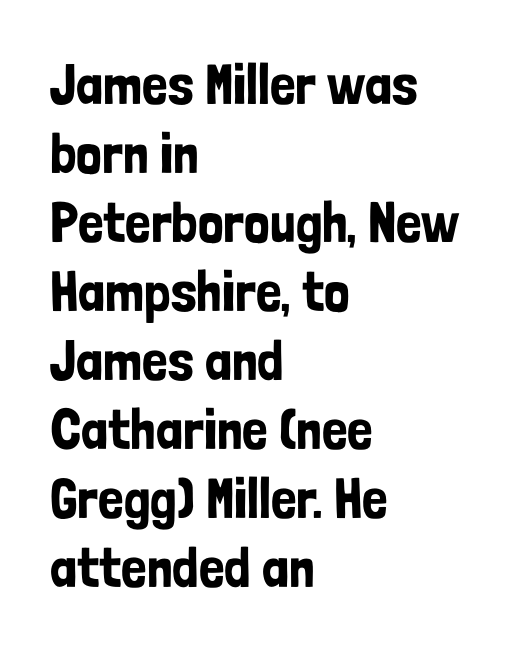
This rendering features lettering with no underline. Does the copy run flush right? No — it runs flush left. These lines keep a tight, regular rhythm from letter to letter. Do the characters align in a grid? No, the font is proportional. The passage shown is typeset with a sans-serif family. Posture: straight, roman, zero tilt.
